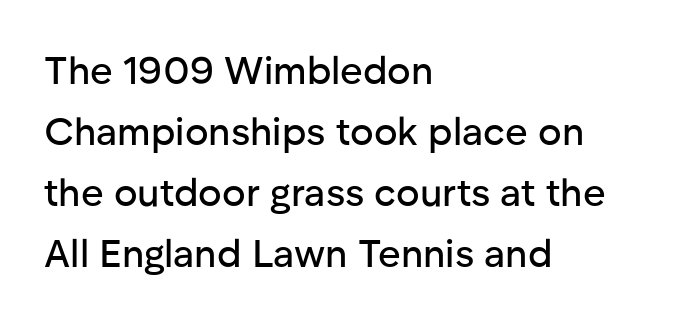
Q: Is the text italic (slanted)? A: No, it is upright.
Q: Is the typeface a serif or a sans-serif typeface? A: Sans-serif.
Q: Is the text underlined? A: No.
Q: How is the paragraph aligned? A: Left-aligned.
Q: Is the spacing between letters normal or unusually wide? A: Normal.
Q: Is the spacing between lines tight, normal or loose? A: Normal.
Q: Width (condensed, normal, or wide)? A: Normal.
Q: Stroke contrast? A: Low.
Q: x-height? A: Medium.
Q: Monospaced? A: No.
